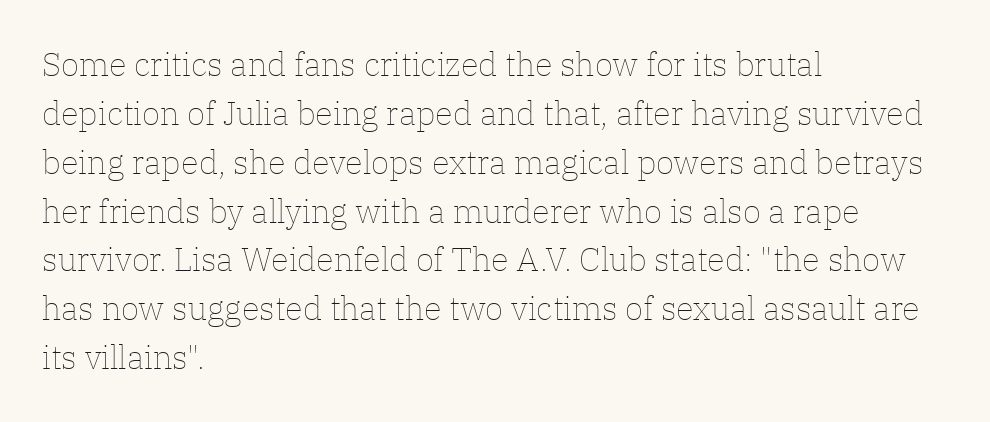
Q: Is the text bold? A: No.
Q: Is the text italic (slanted)? A: No, it is upright.
Q: Is the text underlined? A: No.
Q: How is the paragraph aligned? A: Left-aligned.
Q: Is the spacing between letters normal or unusually wide? A: Normal.
Q: Is the spacing between lines tight, normal or loose? A: Normal.
Q: Width (condensed, normal, or wide)? A: Normal.
Q: Stroke contrast? A: Low.
Q: x-height? A: Medium.
Q: Monospaced? A: No.
